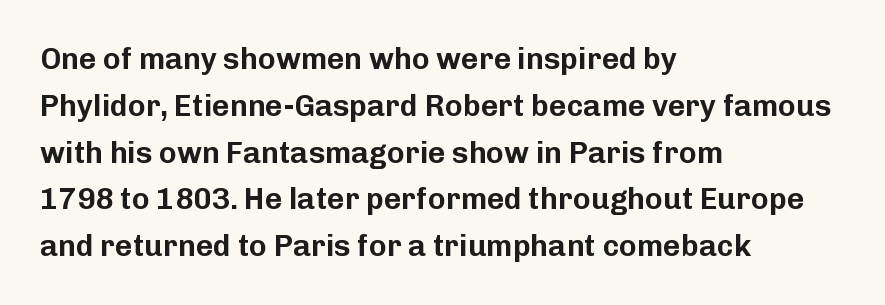
{"serif": "no", "italic": "no", "width": "normal", "stroke_contrast": "low", "x_height": "medium", "monospaced": "no", "underline": "no", "align": "left", "line_spacing": "normal", "line_spacing_ratio": 1.56, "letter_spacing": "normal", "letter_spacing_em": 0.0, "glyph_px": 30}
